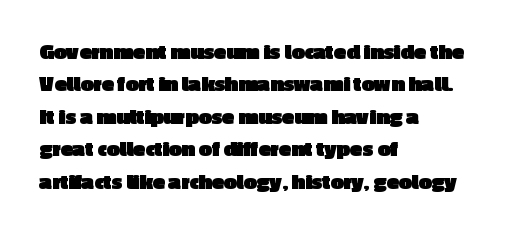
The space directly below the letters is spotless. A dark, heavy texture on the line: the type is bold. Every row of glyphs begins at an identical x-position on the left. Posture: vertical.
